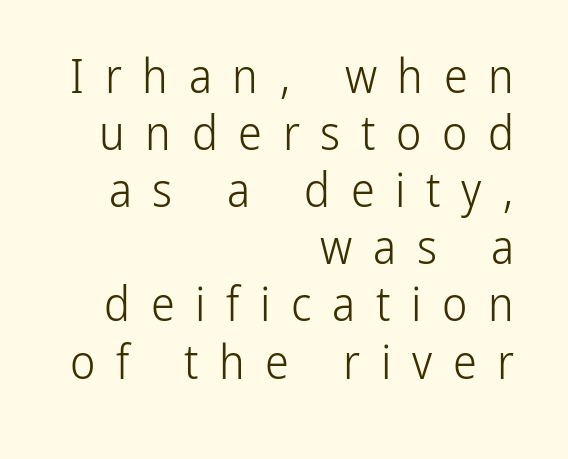
The image shows 48 px light, condensed sans-serif type, upright; set right-aligned, line spacing 1.19x, unusually wide letter spacing (+0.43 em), not underlined; low stroke contrast and a medium x-height.
